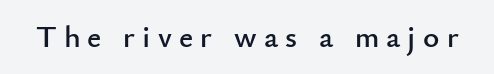
{"serif": "no", "italic": "no", "width": "normal", "stroke_contrast": "low", "x_height": "small", "monospaced": "no", "underline": "no", "letter_spacing": "wide", "letter_spacing_em": 0.23, "glyph_px": 31}
